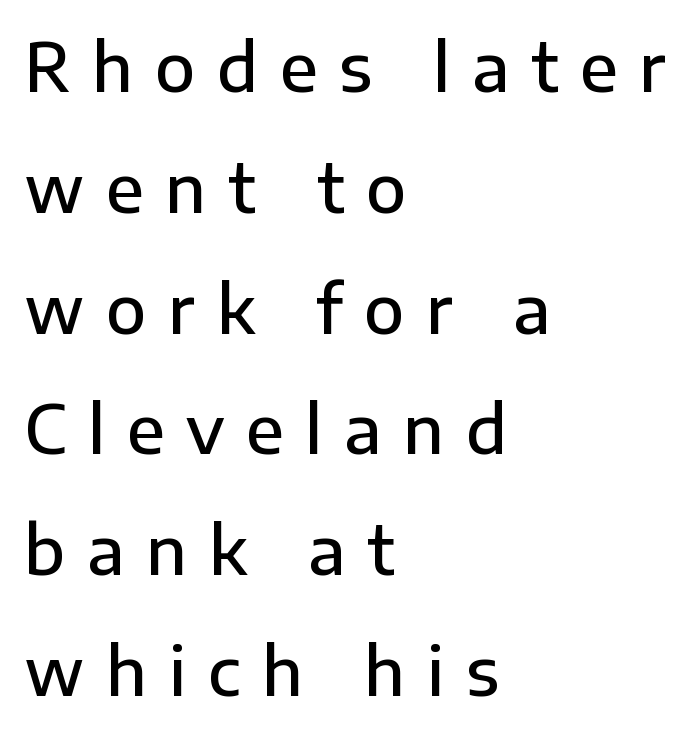
{"serif": "no", "italic": "no", "bold": "semi", "weight": "semibold", "width": "normal", "stroke_contrast": "low", "x_height": "medium", "monospaced": "no", "underline": "no", "align": "left", "line_spacing_ratio": 1.83, "letter_spacing": "wide", "letter_spacing_em": 0.33, "glyph_px": 66}
